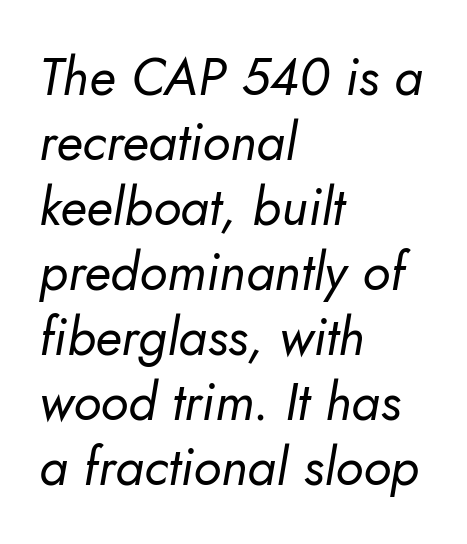
The image shows 52 px regular-weight type, italic (leaning right); set left-aligned, normal line spacing (1.25x), normal letter spacing, not underlined; low stroke contrast and a small x-height.
